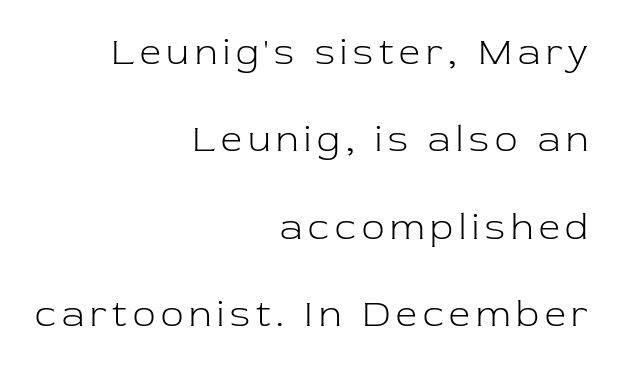
The image shows 37 px light serif type, upright; set right-aligned, loose line spacing (2.36x), not underlined; low stroke contrast and a medium x-height.
